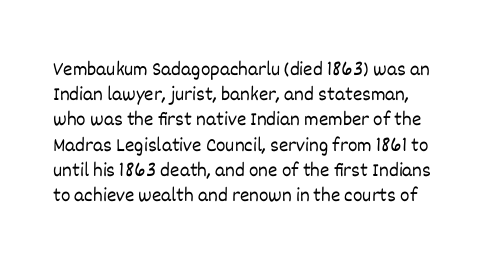
The image shows 20 px text type, upright; set normal line spacing (1.26x), normal letter spacing, not underlined.
